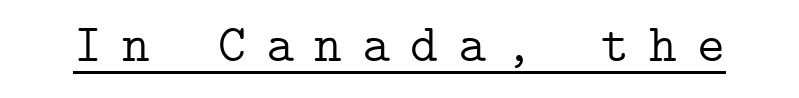
The weight tops out at a normal text grade. Tall strokes in this sample are plumb rather than angled. Stroke terminals: seriffed. A baseline rule has been typeset under these characters.
